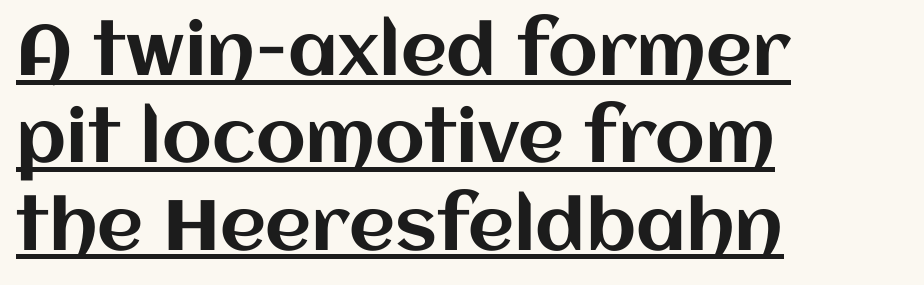
Q: Is the text italic (slanted)? A: No, it is upright.
Q: Is the text underlined? A: Yes.
Q: How is the paragraph aligned? A: Left-aligned.
Q: Is the spacing between letters normal or unusually wide? A: Normal.
Q: Width (condensed, normal, or wide)? A: Normal.
Q: Stroke contrast? A: Medium.
Q: x-height? A: Large.
Q: Monospaced? A: No.
